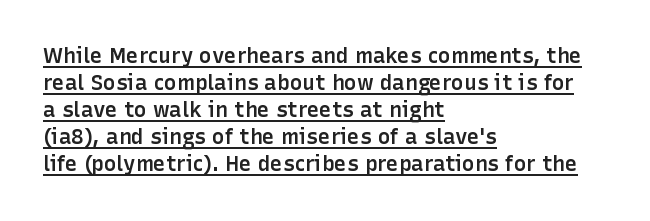
These lines were composed using upright roman letters. The glyphs have the mass of a demibold cut, below bold. Notice how the passage keeps a crisp vertical edge on the left only. Students, observe: this is what conventionally led text looks like. This rendering leaves character spacing at its baseline value.
